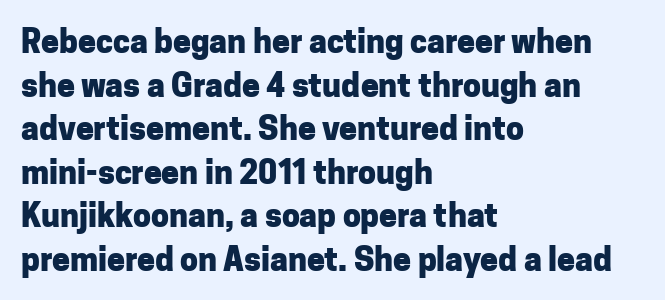
Q: Is the text bold? A: Yes.
Q: Is the text italic (slanted)? A: No, it is upright.
Q: Is the typeface a serif or a sans-serif typeface? A: Sans-serif.
Q: Is the text underlined? A: No.
Q: How is the paragraph aligned? A: Left-aligned.
Q: Is the spacing between letters normal or unusually wide? A: Normal.
Q: Is the spacing between lines tight, normal or loose? A: Normal.
Q: Width (condensed, normal, or wide)? A: Normal.
Q: Stroke contrast? A: Low.
Q: x-height? A: Medium.
Q: Monospaced? A: No.
